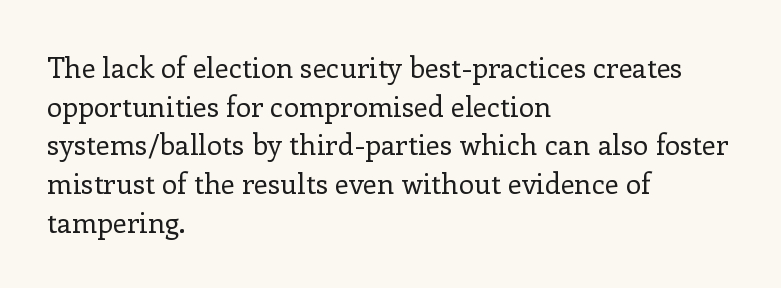
Q: Is the text bold? A: No.
Q: Is the text italic (slanted)? A: No, it is upright.
Q: Is the typeface a serif or a sans-serif typeface? A: Serif.
Q: Is the text underlined? A: No.
Q: How is the paragraph aligned? A: Left-aligned.
Q: Is the spacing between letters normal or unusually wide? A: Normal.
Q: Is the spacing between lines tight, normal or loose? A: Normal.
Q: Width (condensed, normal, or wide)? A: Normal.
Q: Stroke contrast? A: Low.
Q: x-height? A: Medium.
Q: Monospaced? A: No.
